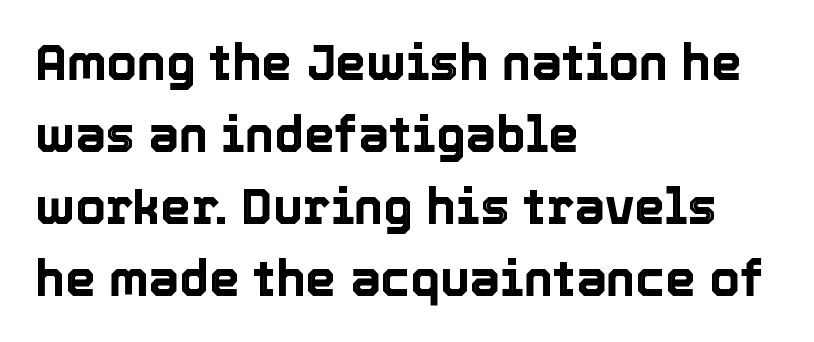
The image shows 49 px text type, upright; set left-aligned, normal line spacing (1.47x), normal letter spacing, not underlined; a medium x-height.
